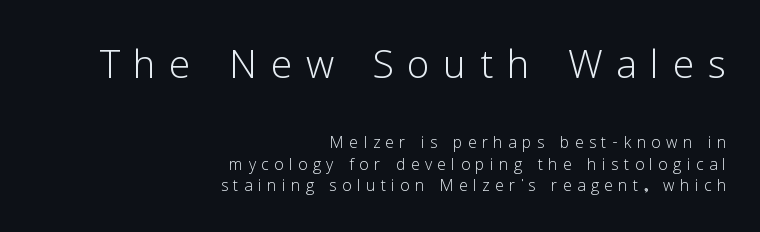
The image shows 52 px light sans-serif type, upright; set right-aligned, tight line spacing (1.04x), unusually wide letter spacing (+0.26 em), not underlined; the first (top) block is 2.48x larger; low stroke contrast and a medium x-height.
